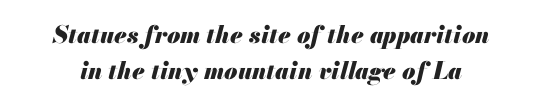
Q: Is the text bold? A: Yes.
Q: Is the text italic (slanted)? A: Yes, it leans right by about 13 degrees.
Q: Is the text underlined? A: No.
Q: Is the spacing between letters normal or unusually wide? A: Normal.
Q: Is the spacing between lines tight, normal or loose? A: Normal.
